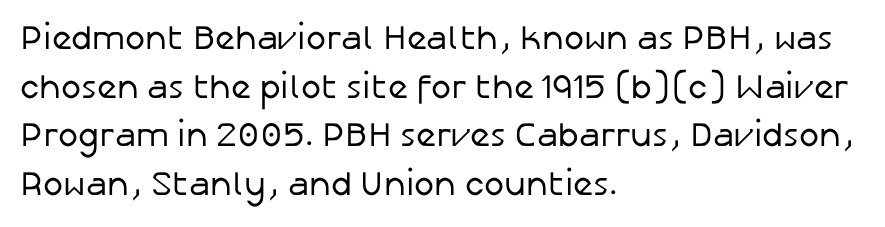
The image shows 34 px regular-weight sans-serif type, upright; set left-aligned, normal line spacing (1.43x), normal letter spacing, not underlined; low stroke contrast and a medium x-height.
